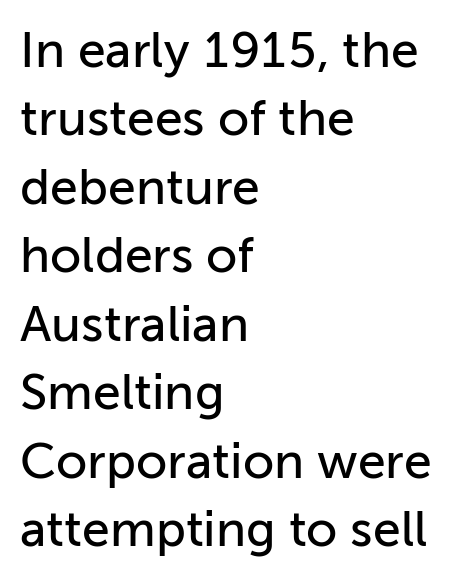
What kind of face is this? One without serifs — a sans. Each letter keeps its own natural width here, so spacing adapts to shape. Tall strokes in this sample are plumb rather than angled. The rendering anchors every line to the left-hand side. Here the glyphs are tracked normally, forming tight word shapes. The baseline area is clear.
